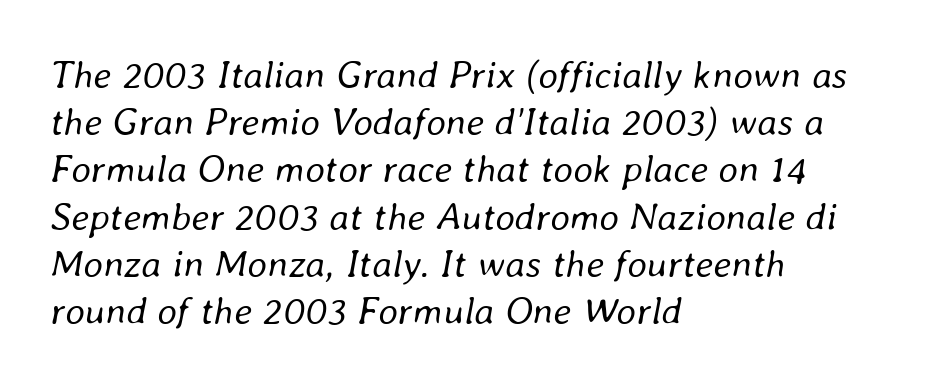
{"italic": "yes", "lean": "right", "slant_degrees": 8, "bold": "no", "weight": "regular", "width": "normal", "stroke_contrast": "low", "x_height": "medium", "monospaced": "no", "underline": "no", "align": "left", "line_spacing_ratio": 1.21, "letter_spacing": "normal", "letter_spacing_em": 0.0, "glyph_px": 39}
